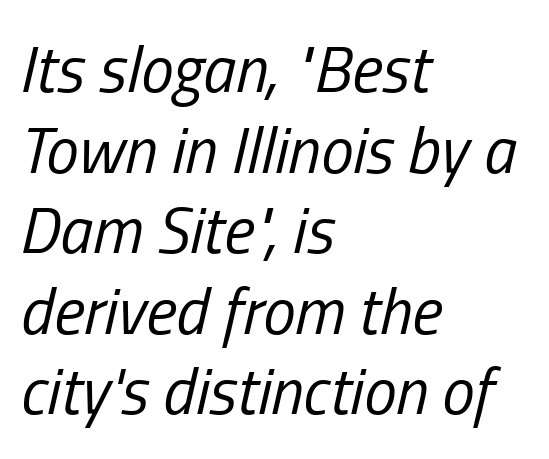
Here the designer chose a conventional face with non-uniform glyph widths. Ink coverage per letter is moderate at most. Unmarked baselines from the first word to the last. Visually the block forms a straight wall on the left and a jagged coastline on the right.
